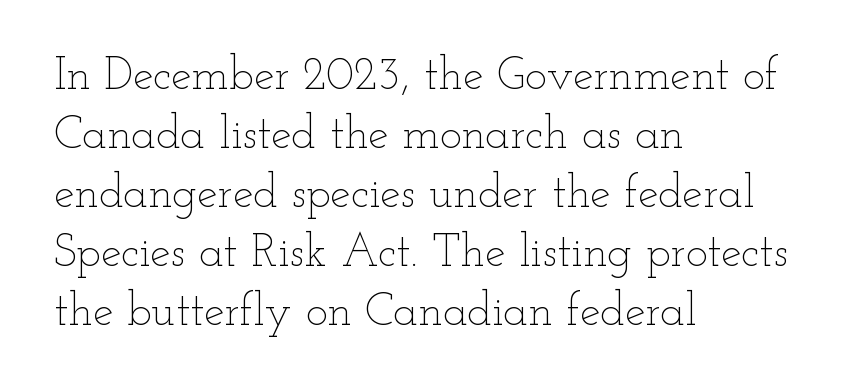
Words appear dense and cohesive because spacing is normal. Think of a printed novel: that variable character pitch is what you see here. The rows are spaced the way most documents space them. Italic? Not at all — the glyphs are vertical. The weight tops out at a normal text grade.
